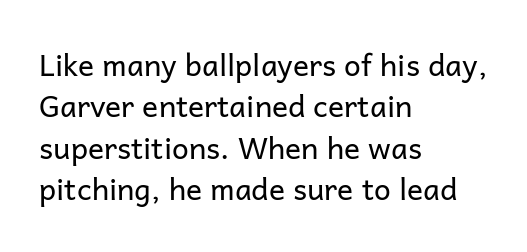
The image shows 30 px regular-weight sans-serif type, upright; set left-aligned, normal line spacing (1.38x), normal letter spacing, not underlined; low stroke contrast and a medium x-height.
